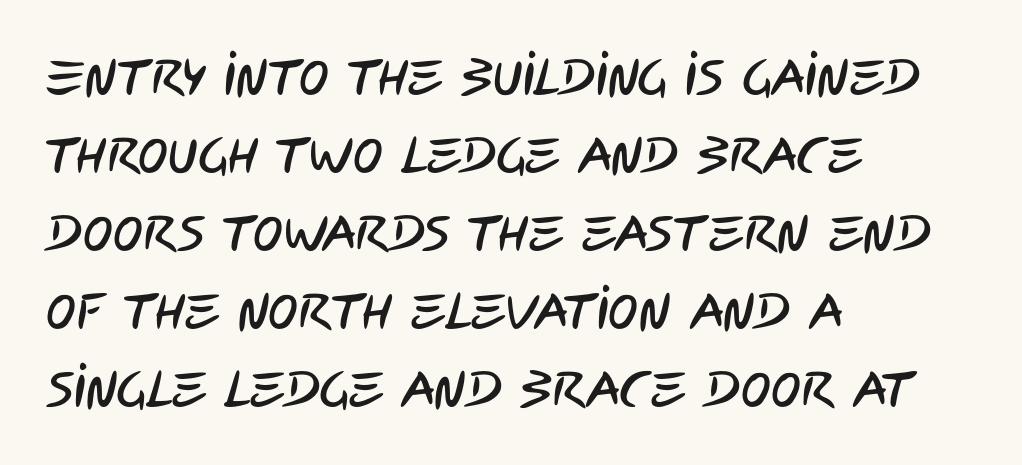
Q: Is the typeface a serif or a sans-serif typeface? A: Sans-serif.
Q: Is the text underlined? A: No.
Q: How is the paragraph aligned? A: Left-aligned.
Q: Is the spacing between letters normal or unusually wide? A: Normal.
Q: Is the spacing between lines tight, normal or loose? A: Normal.
Q: Width (condensed, normal, or wide)? A: Condensed.
Q: Stroke contrast? A: Low.
Q: x-height? A: Large.
Q: Monospaced? A: No.
